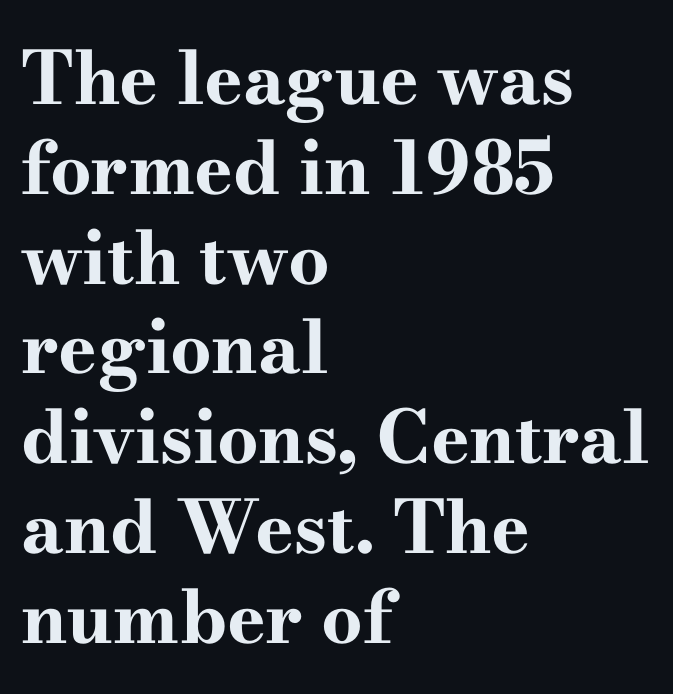
{"serif": "yes", "italic": "no", "bold": "yes", "weight": "bold", "width": "wide", "stroke_contrast": "high", "x_height": "small", "monospaced": "no", "underline": "no", "align": "left", "line_spacing_ratio": 1.23, "letter_spacing": "normal", "letter_spacing_em": 0.0, "glyph_px": 73}
